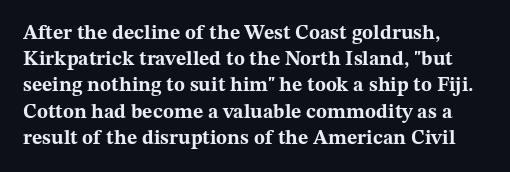
Q: Is the text bold? A: Yes.
Q: Is the text italic (slanted)? A: No, it is upright.
Q: Is the text underlined? A: No.
Q: How is the paragraph aligned? A: Left-aligned.
Q: Is the spacing between letters normal or unusually wide? A: Normal.
Q: Is the spacing between lines tight, normal or loose? A: Normal.
